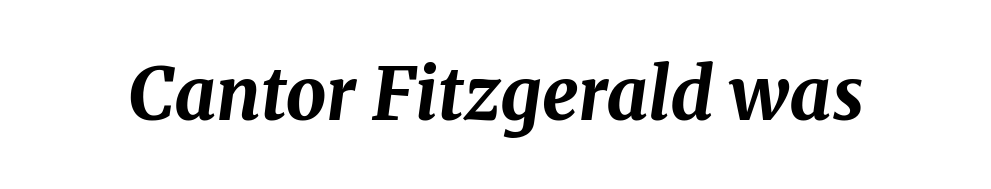
{"italic": "yes", "lean": "right", "slant_degrees": 8, "bold": "yes", "weight": "bold", "width": "normal", "stroke_contrast": "medium", "x_height": "medium", "monospaced": "no", "underline": "no", "letter_spacing": "normal", "letter_spacing_em": 0.0, "glyph_px": 72}
